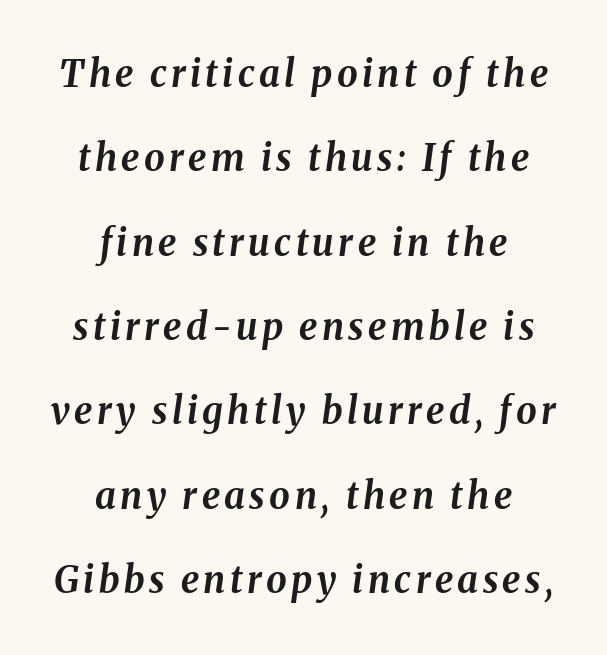
Q: Is the text bold? A: Yes.
Q: Is the text italic (slanted)? A: Yes, it leans right by about 8 degrees.
Q: Is the text underlined? A: No.
Q: How is the paragraph aligned? A: Centered.
Q: Is the spacing between lines tight, normal or loose? A: Loose.
Q: Width (condensed, normal, or wide)? A: Normal.
Q: Stroke contrast? A: Medium.
Q: x-height? A: Medium.
Q: Monospaced? A: No.
